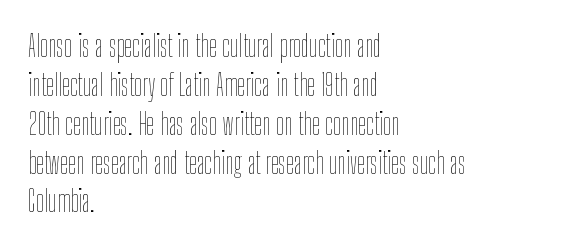
The image shows 29 px thin, condensed type, upright; set left-aligned, normal line spacing (1.34x), normal letter spacing, not underlined; low stroke contrast and a medium x-height.
